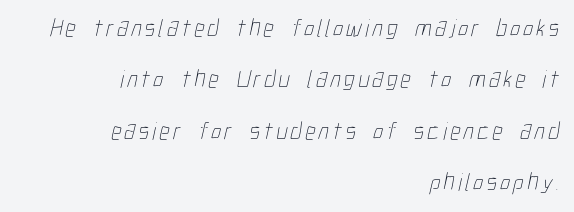
Q: Is the text bold? A: No.
Q: Is the text underlined? A: No.
Q: How is the paragraph aligned? A: Right-aligned.
Q: Is the spacing between lines tight, normal or loose? A: Loose.
